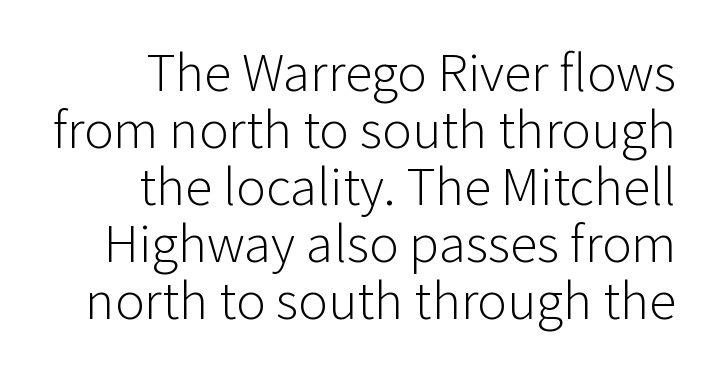
The image shows 50 px light sans-serif type, upright; set right-aligned, tight line spacing (1.14x), normal letter spacing, not underlined; low stroke contrast and a medium x-height.
